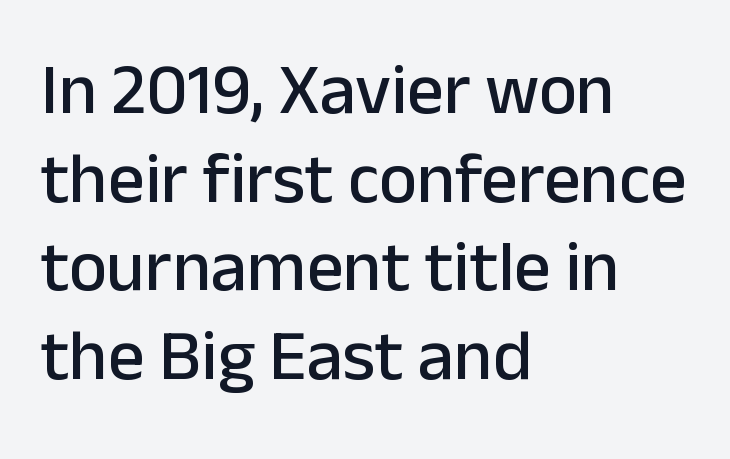
The image shows 72 px sans-serif type, upright; set left-aligned, line spacing 1.23x, normal letter spacing, not underlined; low stroke contrast and a medium x-height.
